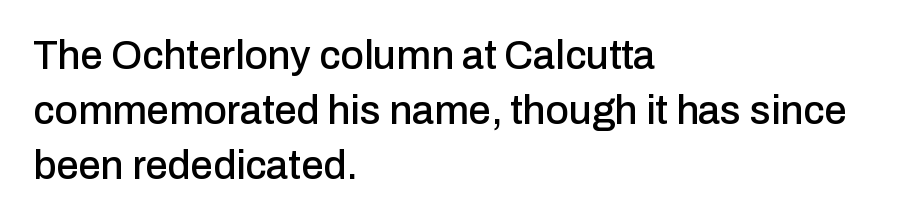
The image shows 40 px sans-serif type, upright; set left-aligned, normal line spacing (1.38x), normal letter spacing, not underlined; low stroke contrast and a medium x-height.
